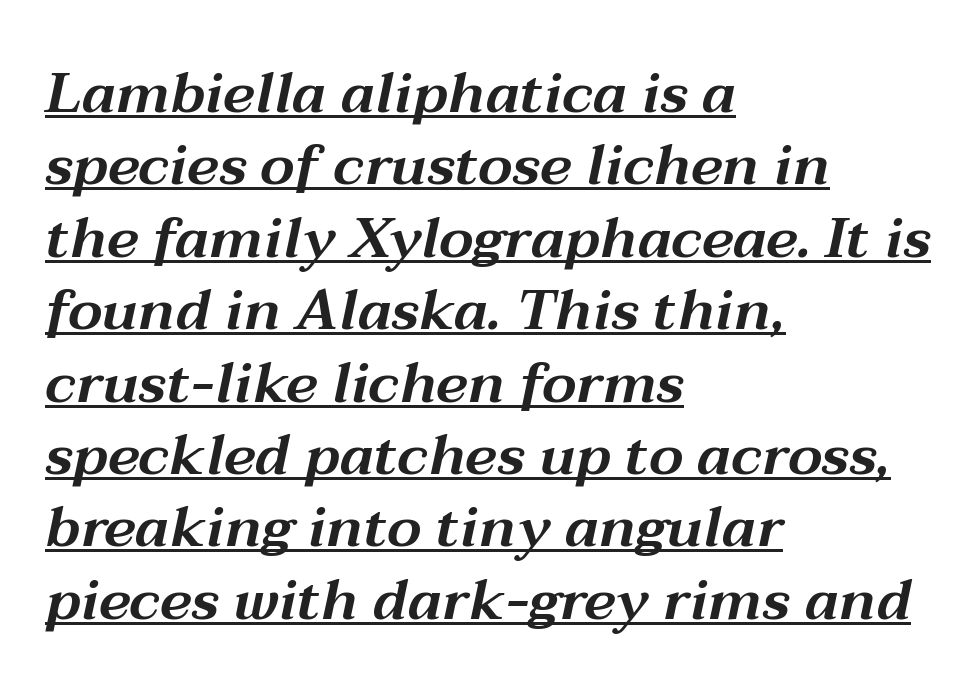
Q: Is the text italic (slanted)? A: Yes, it leans right by about 12 degrees.
Q: Is the text underlined? A: Yes.
Q: How is the paragraph aligned? A: Left-aligned.
Q: Is the spacing between letters normal or unusually wide? A: Normal.
Q: Is the spacing between lines tight, normal or loose? A: Normal.
Q: Width (condensed, normal, or wide)? A: Wide.
Q: Stroke contrast? A: Medium.
Q: x-height? A: Medium.
Q: Monospaced? A: No.
